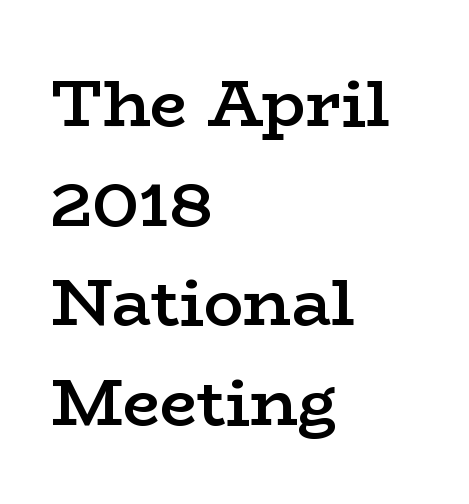
{"serif": "yes", "italic": "no", "bold": "semi", "weight": "semibold", "width": "wide", "stroke_contrast": "low", "x_height": "medium", "monospaced": "no", "underline": "no", "align": "left", "line_spacing": "normal", "line_spacing_ratio": 1.51, "letter_spacing": "normal", "letter_spacing_em": 0.0, "glyph_px": 66}
